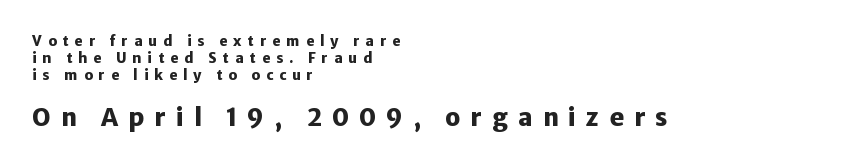
{"italic": "no", "bold": "yes", "underline": "no", "align": "left", "line_spacing_ratio": 1.22, "letter_spacing": "wide", "letter_spacing_em": 0.42, "larger_block": "second", "size_ratio": 1.71, "glyph_px": 24}
